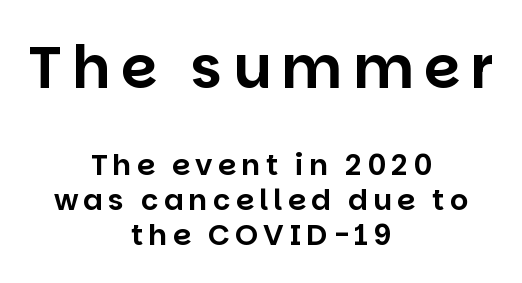
The image shows 58 px sans-serif type, upright; set centered, line spacing 1.21x, not underlined; the first (top) block is 2.0x larger; low stroke contrast and a large x-height.
